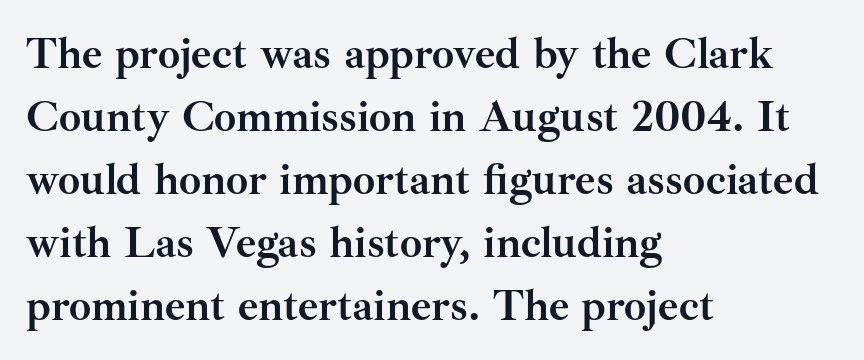
The image shows 44 px semibold serif type, upright; set left-aligned, normal line spacing (1.43x), normal letter spacing, not underlined; medium stroke contrast and a small x-height.
